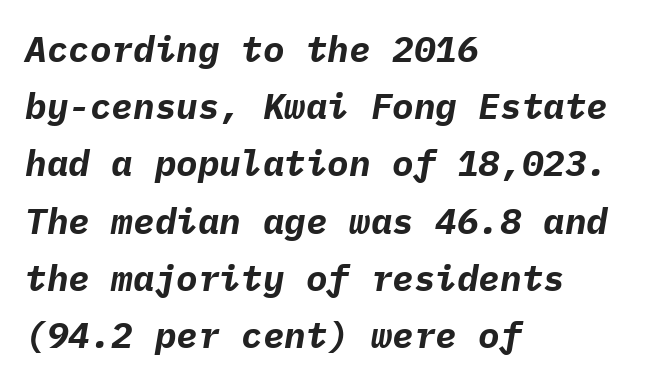
The image shows 36 px bold type, italic (leaning right), monospaced; set left-aligned, normal line spacing (1.59x), normal letter spacing, not underlined; low stroke contrast and a medium x-height.
